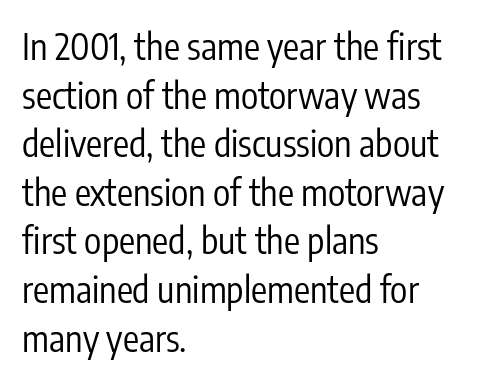
Q: Is the text bold? A: No.
Q: Is the text italic (slanted)? A: No, it is upright.
Q: Is the typeface a serif or a sans-serif typeface? A: Sans-serif.
Q: Is the text underlined? A: No.
Q: How is the paragraph aligned? A: Left-aligned.
Q: Is the spacing between letters normal or unusually wide? A: Normal.
Q: Is the spacing between lines tight, normal or loose? A: Normal.
Q: Width (condensed, normal, or wide)? A: Condensed.
Q: Stroke contrast? A: Low.
Q: x-height? A: Medium.
Q: Monospaced? A: No.
